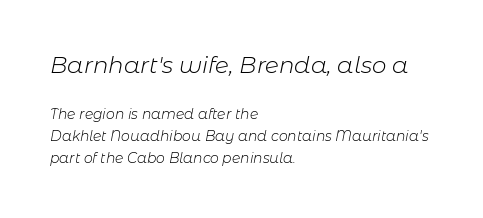
The image shows 23 px text type, italic (leaning right); set left-aligned, normal line spacing (1.59x), normal letter spacing, not underlined; the first (top) block is 1.64x larger.
